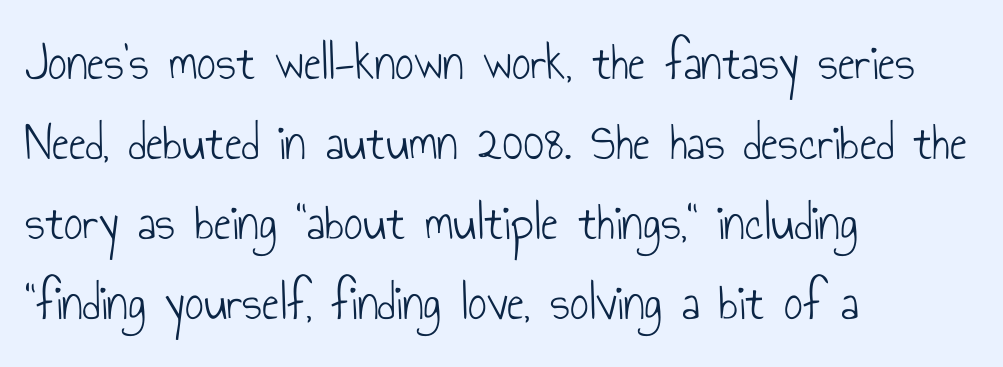
Q: Is the text bold? A: No.
Q: Is the text italic (slanted)? A: No, it is upright.
Q: Is the typeface a serif or a sans-serif typeface? A: Sans-serif.
Q: Is the text underlined? A: No.
Q: How is the paragraph aligned? A: Left-aligned.
Q: Is the spacing between letters normal or unusually wide? A: Normal.
Q: Is the spacing between lines tight, normal or loose? A: Normal.
Q: Width (condensed, normal, or wide)? A: Condensed.
Q: Stroke contrast? A: Low.
Q: x-height? A: Small.
Q: Monospaced? A: No.
